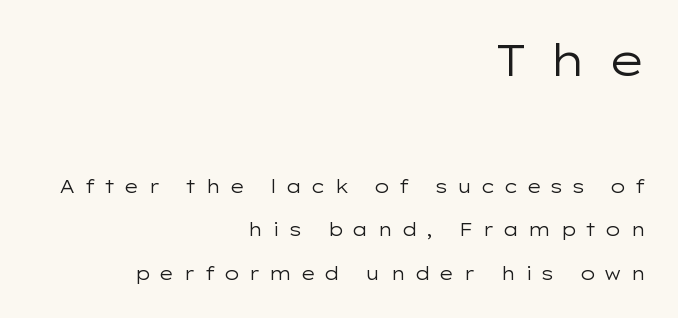
No heavy texture on the line: the type isn't bold. The letterforms stand isolated, each surrounded by extra space. Posture: vertical. Which of the two is more prominent by size? The first, at the top. Notice the wide empty band between every row — that's loose leading. Each row of text sits above clean, open space.
